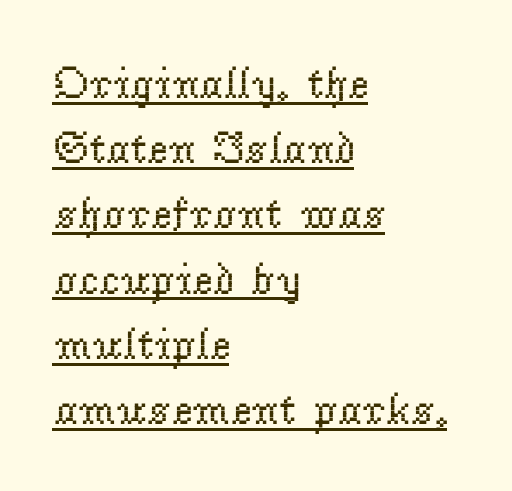
The typeface chosen for these lines features serifs. Stroke thickness stays within the range of a standard reading face or lighter. The letters sit at their default tracking, neither squeezed nor spread. The string is rendered with underlining switched on. A student would call this left alignment; a typographer would say flush left, rag right. Is there much room between lines? A standard amount, neither cramped nor airy.
